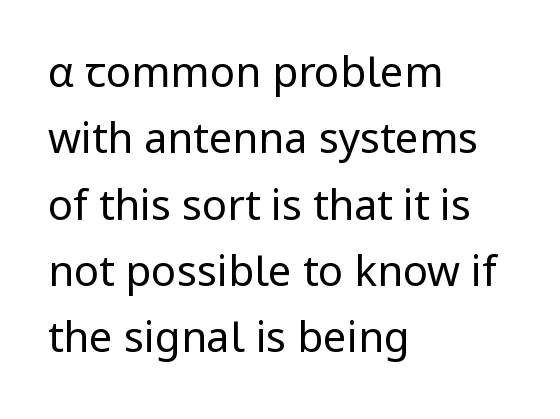
Q: Is the text bold? A: No.
Q: Is the text italic (slanted)? A: No, it is upright.
Q: Is the typeface a serif or a sans-serif typeface? A: Sans-serif.
Q: Is the text underlined? A: No.
Q: How is the paragraph aligned? A: Left-aligned.
Q: Is the spacing between letters normal or unusually wide? A: Normal.
Q: Is the spacing between lines tight, normal or loose? A: Normal.
Q: Width (condensed, normal, or wide)? A: Normal.
Q: Stroke contrast? A: Low.
Q: x-height? A: Medium.
Q: Monospaced? A: No.
